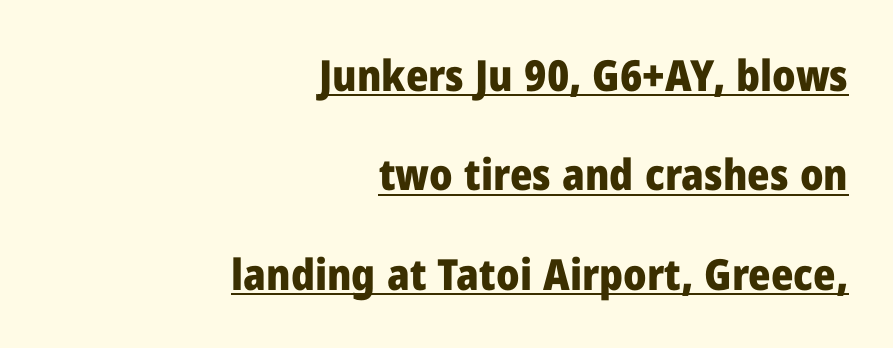
The image shows 43 px heavy sans-serif type, upright; set right-aligned, loose line spacing (2.31x), normal letter spacing, underlined; low stroke contrast and a medium x-height.
